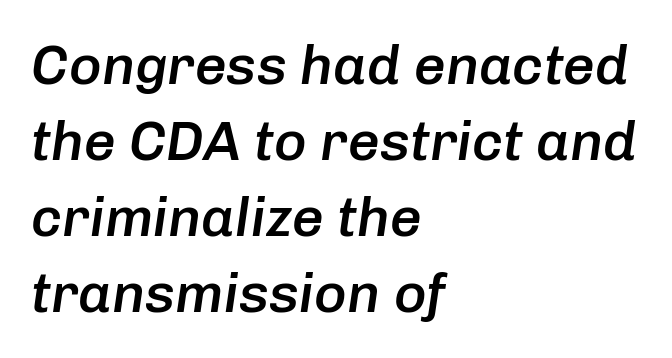
{"italic": "yes", "lean": "right", "slant_degrees": 8, "bold": "semi", "weight": "semibold", "width": "normal", "stroke_contrast": "low", "x_height": "medium", "monospaced": "no", "underline": "no", "align": "left", "line_spacing": "normal", "line_spacing_ratio": 1.36, "letter_spacing": "normal", "letter_spacing_em": 0.0, "glyph_px": 56}
